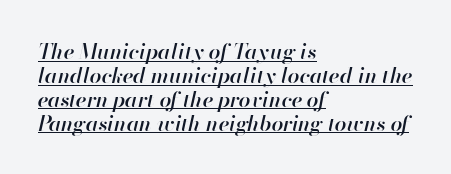
Is the type bold? Partly — it's a semibold, heavier than regular but not fully bold. This rendering features underlined lettering. A classic flush-left, rag-right setting is used for this passage. Between one letter and the next there's only the usual sliver of space. One glance says dense: line gaps are narrower than usual.
